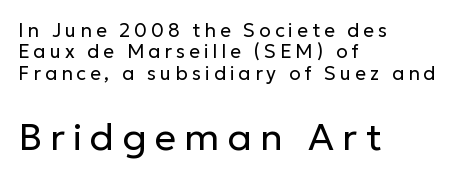
Q: Is the text bold? A: No.
Q: Is the text italic (slanted)? A: No, it is upright.
Q: Is the typeface a serif or a sans-serif typeface? A: Sans-serif.
Q: Is the text underlined? A: No.
Q: How is the paragraph aligned? A: Left-aligned.
Q: Is the spacing between letters normal or unusually wide? A: Unusually wide.
Q: Is the spacing between lines tight, normal or loose? A: Tight.
Q: Which block of text is set in a larger size, the first (top) or the second (bottom)? A: The second (bottom) one.
Q: Width (condensed, normal, or wide)? A: Normal.
Q: Stroke contrast? A: Low.
Q: x-height? A: Medium.
Q: Monospaced? A: No.
